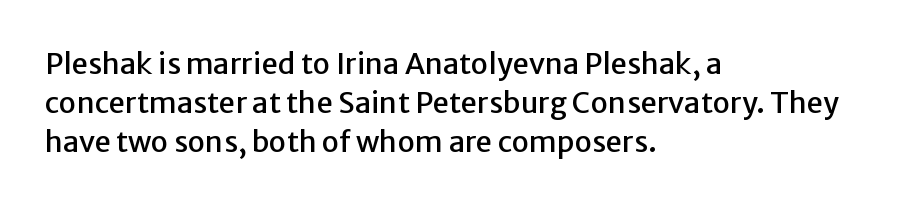
Q: Is the text italic (slanted)? A: No, it is upright.
Q: Is the typeface a serif or a sans-serif typeface? A: Sans-serif.
Q: Is the text underlined? A: No.
Q: How is the paragraph aligned? A: Left-aligned.
Q: Is the spacing between letters normal or unusually wide? A: Normal.
Q: Is the spacing between lines tight, normal or loose? A: Normal.
Q: Width (condensed, normal, or wide)? A: Normal.
Q: Stroke contrast? A: Low.
Q: x-height? A: Medium.
Q: Monospaced? A: No.
